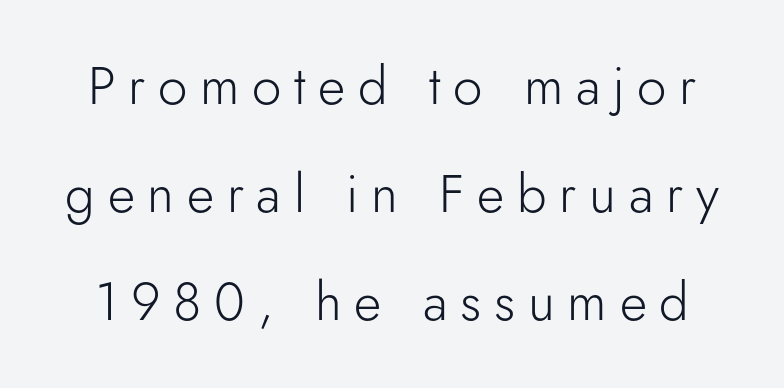
The image shows 53 px light sans-serif type, upright; set loose line spacing (2.04x), unusually wide letter spacing (+0.24 em), not underlined; low stroke contrast and a small x-height.
